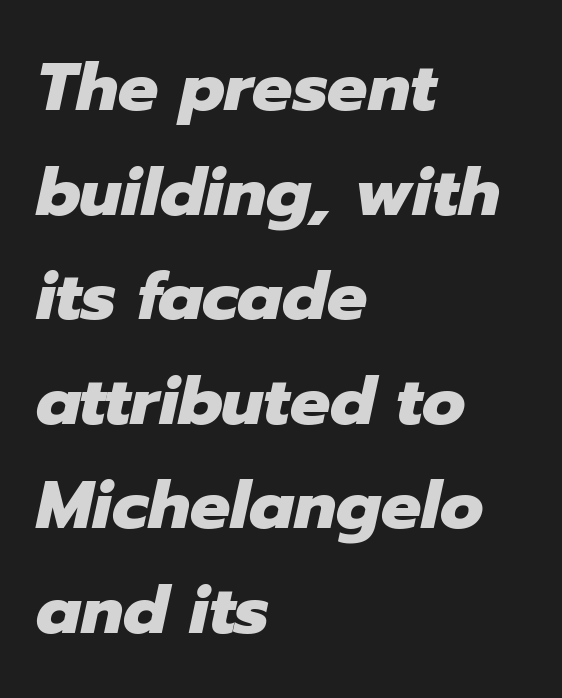
The block of text has a typical density, with ordinary space between rows. The face used here is proportionally spaced, like ordinary book or web type. The gaps between neighbouring characters are ordinary and unremarkable. Each glyph is drawn with heavy, bold strokes. You can tell it's italic because the verticals aren't actually vertical.
